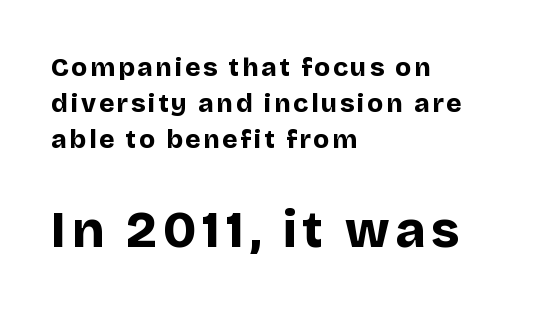
The image shows 51 px bold sans-serif type, upright; set left-aligned, normal line spacing (1.38x), not underlined; the second (bottom) block is 1.96x larger; low stroke contrast and a large x-height.
